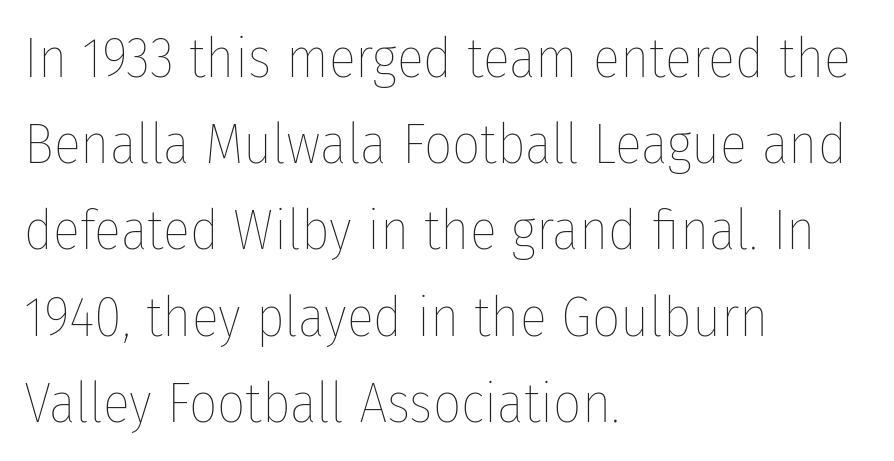
Varying glyph widths throughout — classic text-font behaviour. Vertical strokes here are truly vertical. The strokes are not fattened; the text isn't bold. In terms of letterspacing, this is plain default setting. This block has exactly the height ordinary leading produces.
